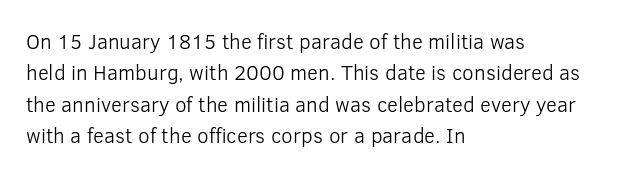
Ordinary non-slanted type is in use. Honestly, the row spacing looks completely unremarkable. These lines keep a tight, regular rhythm from letter to letter. These lines stack with their left ends in a neat column.
